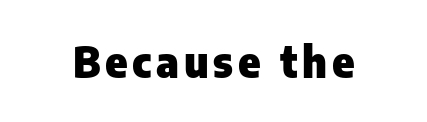
Q: Is the text bold? A: Yes.
Q: Is the text italic (slanted)? A: No, it is upright.
Q: Is the typeface a serif or a sans-serif typeface? A: Sans-serif.
Q: Is the text underlined? A: No.
Q: Width (condensed, normal, or wide)? A: Normal.
Q: Stroke contrast? A: Low.
Q: x-height? A: Medium.
Q: Monospaced? A: No.
